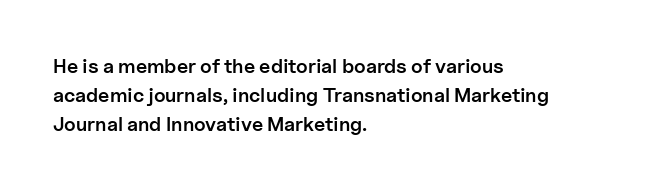
Q: Is the text bold? A: Semi-bold.
Q: Is the text italic (slanted)? A: No, it is upright.
Q: Is the text underlined? A: No.
Q: How is the paragraph aligned? A: Left-aligned.
Q: Is the spacing between letters normal or unusually wide? A: Normal.
Q: Is the spacing between lines tight, normal or loose? A: Normal.
